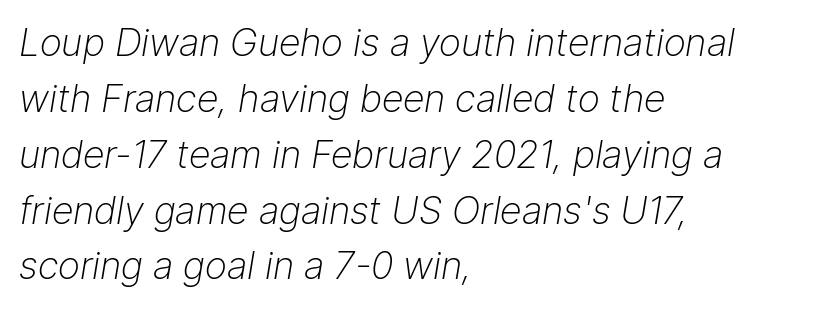
The image shows 38 px light type, italic (leaning right); set left-aligned, normal line spacing (1.47x), normal letter spacing, not underlined; low stroke contrast and a medium x-height.
